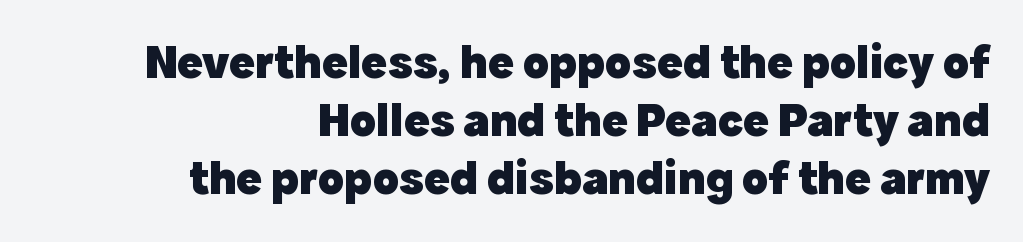
The image shows 48 px heavy sans-serif type, upright; set right-aligned, line spacing 1.21x, normal letter spacing, not underlined; a medium x-height.
